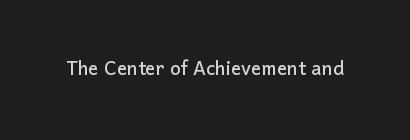
The image shows 25 px text type, upright; set normal letter spacing, not underlined.
